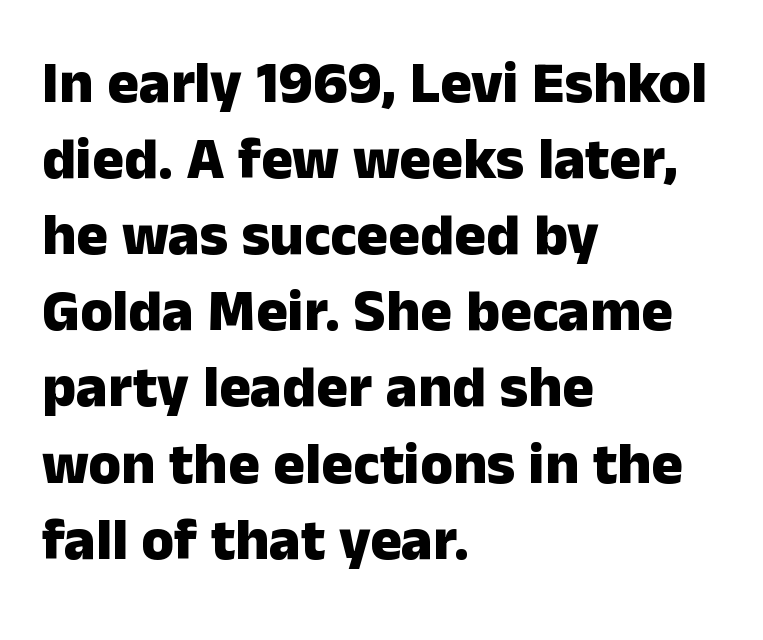
The image shows 59 px heavy sans-serif type, upright; set left-aligned, normal line spacing (1.29x), normal letter spacing, not underlined; low stroke contrast and a medium x-height.
